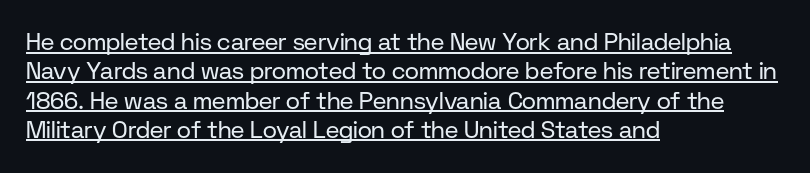
The image shows 24 px text type, upright; set left-aligned, line spacing 1.22x, normal letter spacing, underlined.
